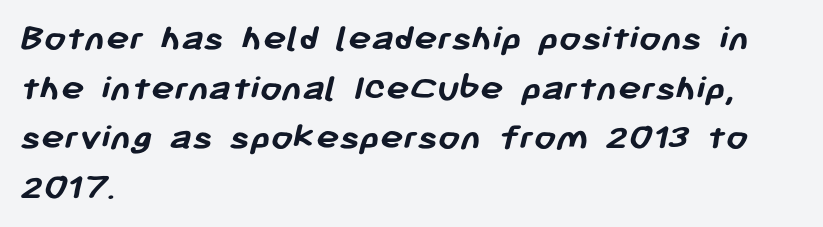
{"serif": "no", "bold": "yes", "weight": "semibold", "width": "normal", "stroke_contrast": "low", "x_height": "medium", "monospaced": "no", "underline": "no", "align": "left", "line_spacing": "normal", "line_spacing_ratio": 1.27, "letter_spacing": "normal", "letter_spacing_em": 0.0, "glyph_px": 39}
